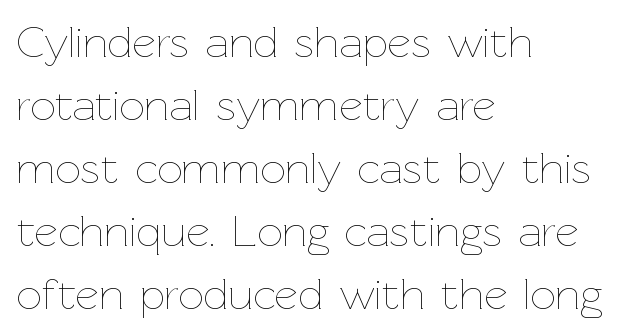
{"italic": "no", "bold": "no", "weight": "thin", "width": "normal", "stroke_contrast": "low", "x_height": "medium", "monospaced": "no", "underline": "no", "align": "left", "line_spacing": "normal", "line_spacing_ratio": 1.4, "letter_spacing": "normal", "letter_spacing_em": 0.0, "glyph_px": 45}
